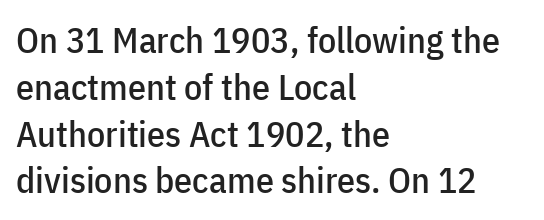
{"serif": "no", "italic": "no", "width": "condensed", "stroke_contrast": "low", "x_height": "medium", "monospaced": "no", "underline": "no", "align": "left", "line_spacing": "normal", "line_spacing_ratio": 1.3, "letter_spacing": "normal", "letter_spacing_em": 0.0, "glyph_px": 36}
